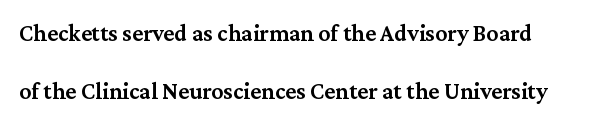
The space beneath each line is pristine and unruled. What stands out about the letter spacing? Nothing — it is the standard amount. In terms of posture, this sample is upright. Honestly, the rows look like they've been pulled way apart. The sample has been set in demibold, a notch under bold.
